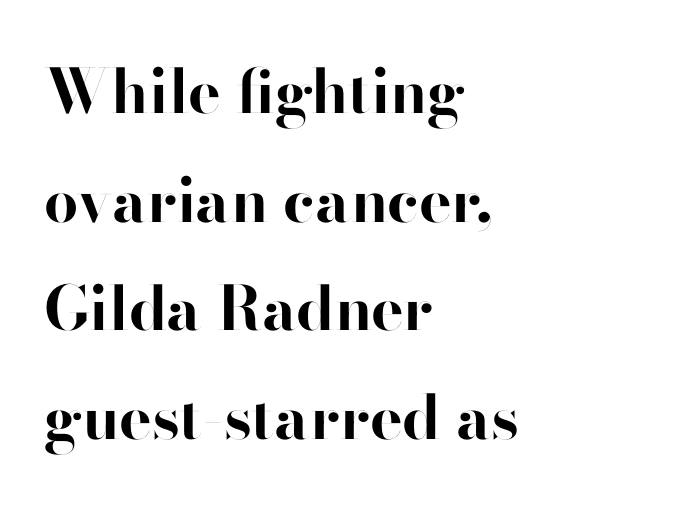
The image shows 61 px bold sans-serif type, upright; set left-aligned, line spacing 1.78x, normal letter spacing, not underlined; high stroke contrast and a small x-height.
